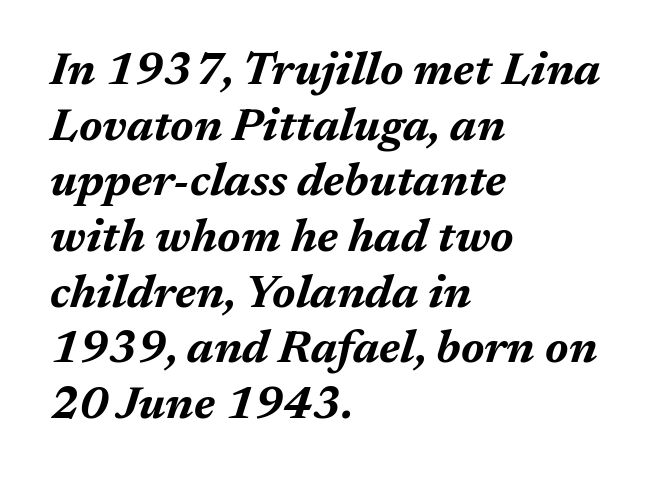
Glance below the letters and you will spot only blank space. Is the type bold? Yes — the strokes are clearly thick and heavy. The face used here is proportionally spaced, like ordinary book or web type. Is the letter spacing exaggerated? No — it looks like the ordinary default. One-word summary of the alignment: left.
